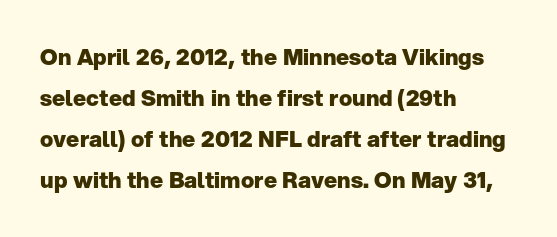
The image shows 22 px bold type, upright; set left-aligned, line spacing 1.87x, normal letter spacing, not underlined.
